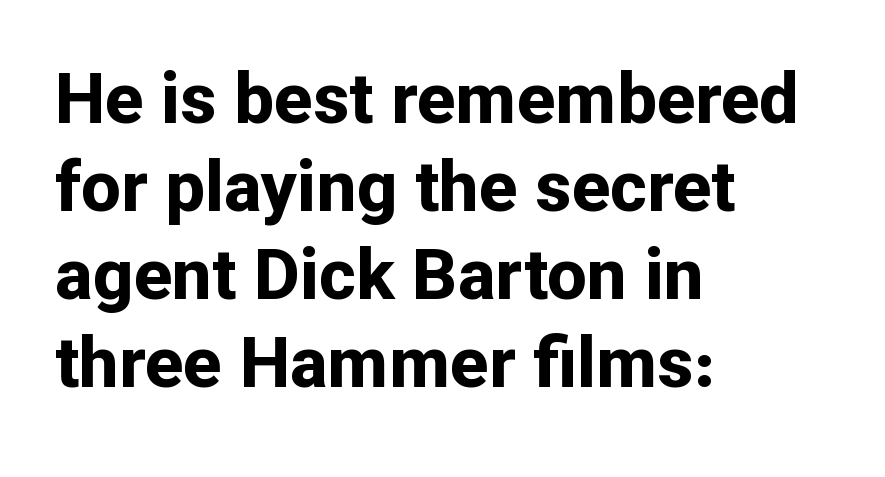
Type style note: lacks serifs. Does extra space separate the letters? No, they use regular spacing. Does the weight exceed regular? Yes, all the way to bold. Style check: upright. This sample has the flowing, uneven cadence of proportional lettering. Honestly, there is no underline to notice here at all.
